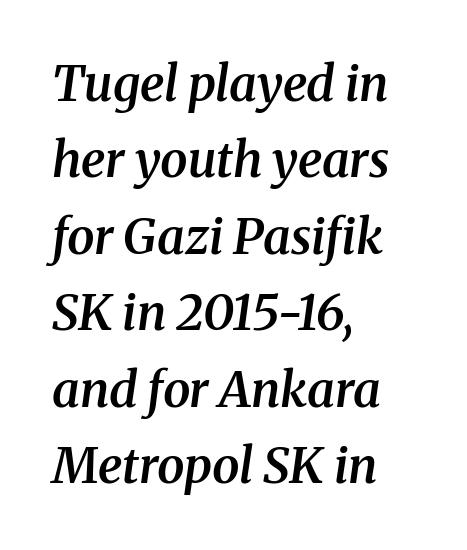
The image shows 49 px semibold serif type, italic (leaning right); set left-aligned, normal line spacing (1.56x), normal letter spacing, not underlined; medium stroke contrast and a medium x-height.
